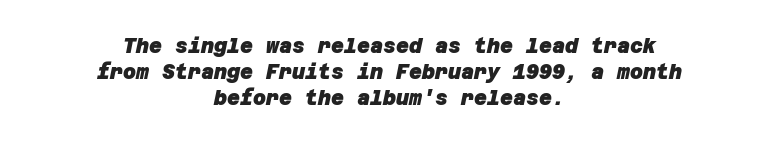
{"bold": "yes", "underline": "no", "align": "center", "line_spacing": "normal", "line_spacing_ratio": 1.29, "letter_spacing": "normal", "letter_spacing_em": 0.0, "glyph_px": 20}
